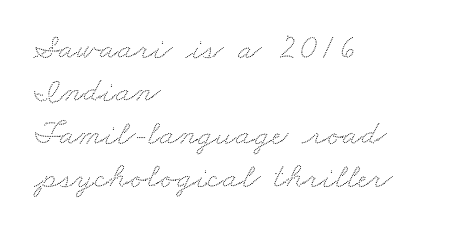
Notice how the passage keeps a crisp vertical edge on the left only. The foot of each line stays bare and open. Each letter keeps its own natural width here, so spacing adapts to shape. The letters sit at their default tracking, neither squeezed nor spread.
